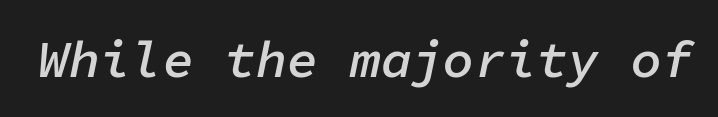
Q: Is the text bold? A: Semi-bold.
Q: Is the text italic (slanted)? A: Yes, it leans right by about 11 degrees.
Q: Is the text underlined? A: No.
Q: Is the spacing between letters normal or unusually wide? A: Normal.
Q: Width (condensed, normal, or wide)? A: Normal.
Q: Stroke contrast? A: Low.
Q: x-height? A: Medium.
Q: Monospaced? A: Yes.
